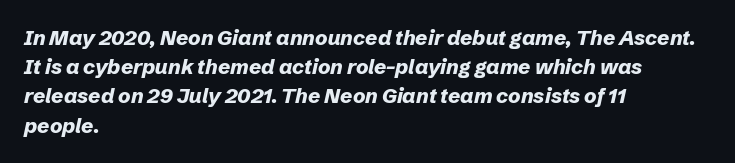
Q: Is the text bold? A: Yes.
Q: Is the text italic (slanted)? A: Yes, it leans right by about 12 degrees.
Q: Is the text underlined? A: No.
Q: How is the paragraph aligned? A: Left-aligned.
Q: Is the spacing between letters normal or unusually wide? A: Normal.
Q: Is the spacing between lines tight, normal or loose? A: Normal.
